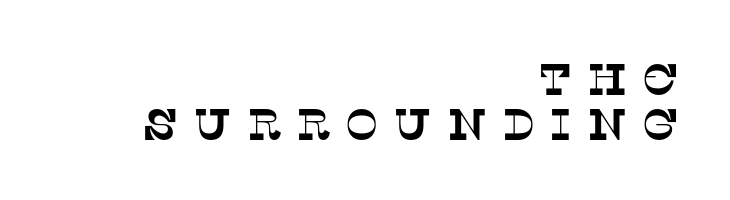
The image shows 44 px serif type; set right-aligned, tight line spacing (1.02x), unusually wide letter spacing (+0.33 em), not underlined; low stroke contrast and a large x-height.
